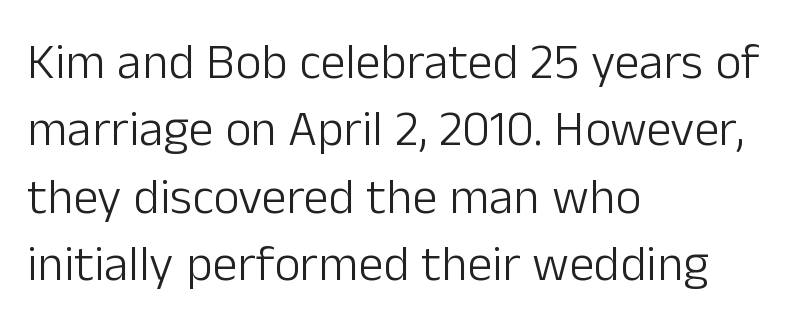
Summary of weight: not heavy and not bold. Grotesque or geometric, the face here clearly has no serifs. Rendered with straight, roman letterforms. The typesetter chose a ragged-right arrangement here. Inter-character spacing is left at the font's built-in metrics. This sample has the flowing, uneven cadence of proportional lettering.
